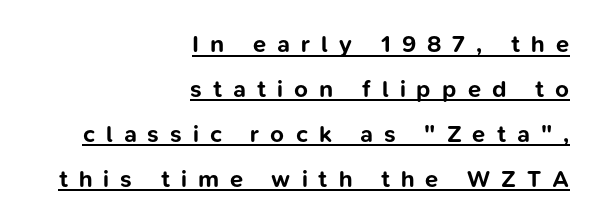
A typographer would call this underscored text. Notice how the stems are strictly vertical — no italics here. The type is letterspaced generously, with wide tracking. Visually the block forms a straight wall on the right and a jagged coastline on the left.
